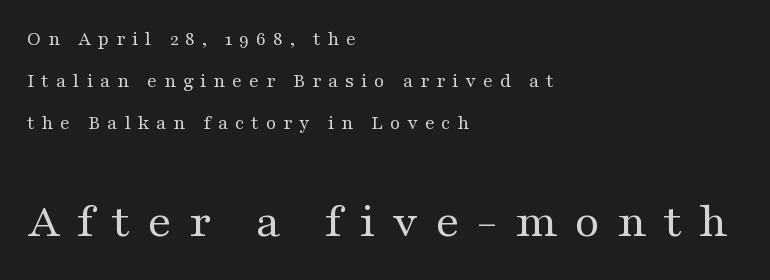
{"serif": "yes", "italic": "no", "bold": "no", "weight": "regular", "width": "wide", "stroke_contrast": "medium", "x_height": "medium", "monospaced": "no", "underline": "no", "align": "left", "line_spacing": "loose", "line_spacing_ratio": 2.1, "letter_spacing": "wide", "letter_spacing_em": 0.34, "larger_block": "second", "size_ratio": 2.45, "glyph_px": 49}
